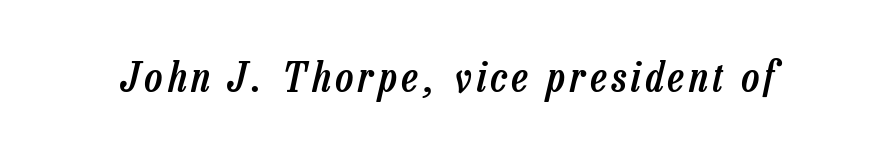
{"italic": "yes", "lean": "right", "slant_degrees": 13, "bold": "semi", "weight": "semibold", "width": "condensed", "stroke_contrast": "low", "x_height": "medium", "monospaced": "no", "underline": "no", "glyph_px": 42}
